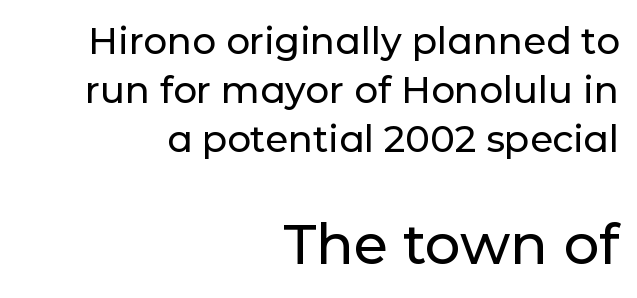
{"serif": "no", "italic": "no", "width": "normal", "stroke_contrast": "low", "x_height": "medium", "monospaced": "no", "underline": "no", "align": "right", "line_spacing": "normal", "line_spacing_ratio": 1.32, "letter_spacing": "normal", "letter_spacing_em": 0.0, "larger_block": "second", "size_ratio": 1.51, "glyph_px": 56}
